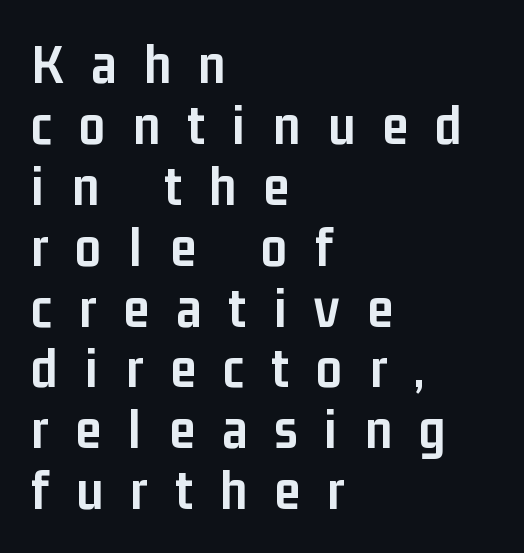
The image shows 58 px semibold, condensed sans-serif type, upright; set left-aligned, tight line spacing (1.05x), unusually wide letter spacing (+0.47 em), not underlined; low stroke contrast and a medium x-height.
